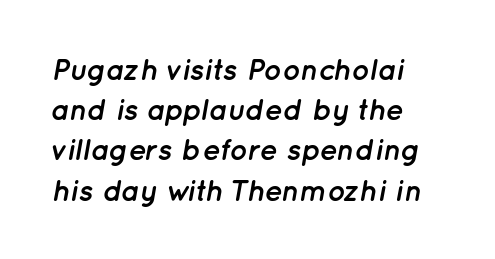
Q: Is the text bold? A: Yes.
Q: Is the text italic (slanted)? A: Yes, it leans right by about 12 degrees.
Q: Is the text underlined? A: No.
Q: How is the paragraph aligned? A: Left-aligned.
Q: Is the spacing between letters normal or unusually wide? A: Normal.
Q: Is the spacing between lines tight, normal or loose? A: Normal.
Q: Width (condensed, normal, or wide)? A: Normal.
Q: Stroke contrast? A: Low.
Q: x-height? A: Medium.
Q: Monospaced? A: No.
